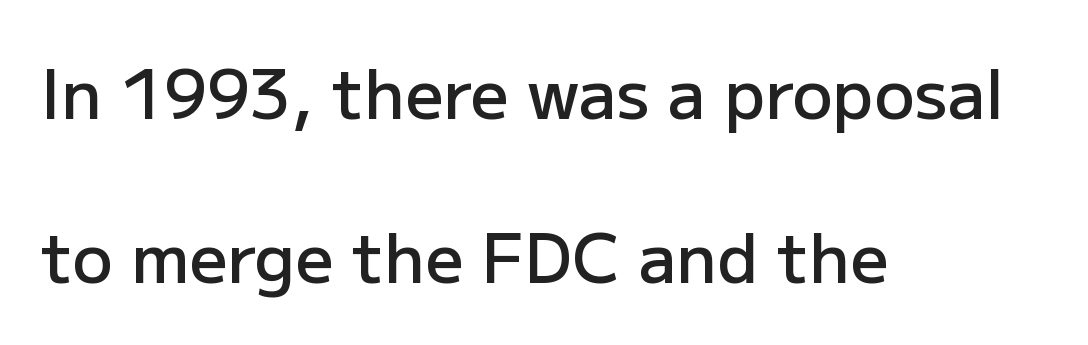
The image shows 67 px semibold sans-serif type, upright; set left-aligned, loose line spacing (2.45x), normal letter spacing, not underlined; low stroke contrast and a medium x-height.
